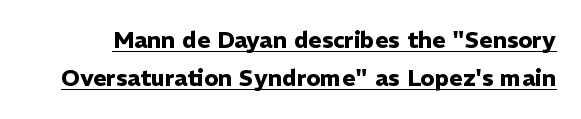
The type is set solid horizontally, with unmodified tracking. Honestly, the underline is the first thing you notice here. Tall strokes in this sample are plumb rather than angled. As a designer I'd log this as weight 700, bold. A normal amount of white space separates one row of letters from the next.
